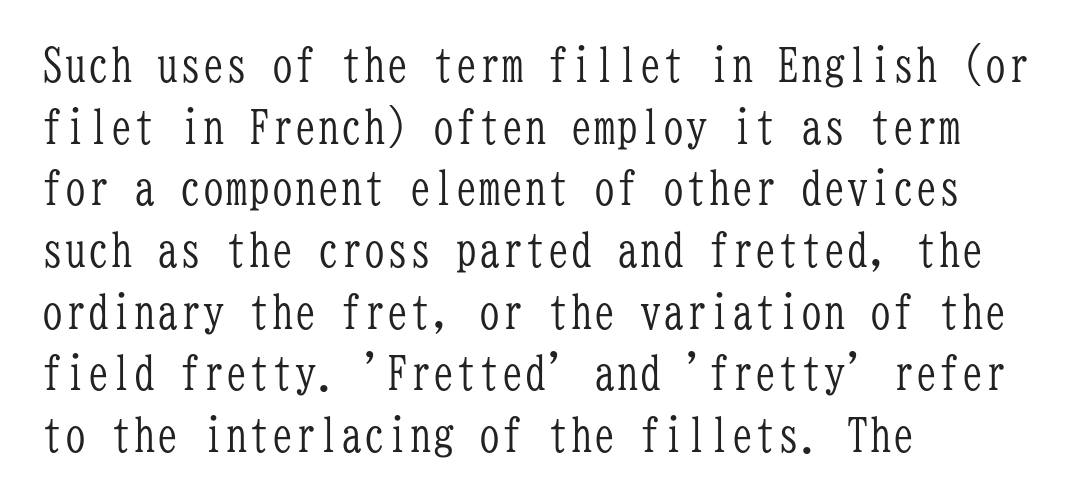
Alignment: flush left. Note the uniform advance width — an 'i' takes as much space as an 'm'. The space between consecutive lines is moderate. Decoration check: the copy has no underline. The font's upright variant was chosen for this text.
